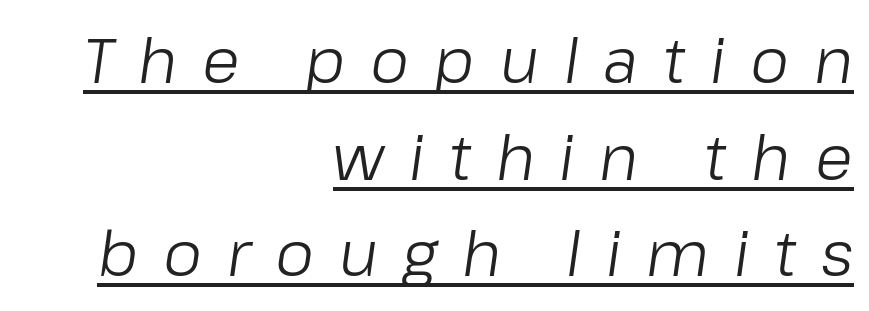
The image shows 62 px light type, italic (leaning right); set right-aligned, normal line spacing (1.56x), unusually wide letter spacing (+0.4 em), underlined; low stroke contrast and a medium x-height.
